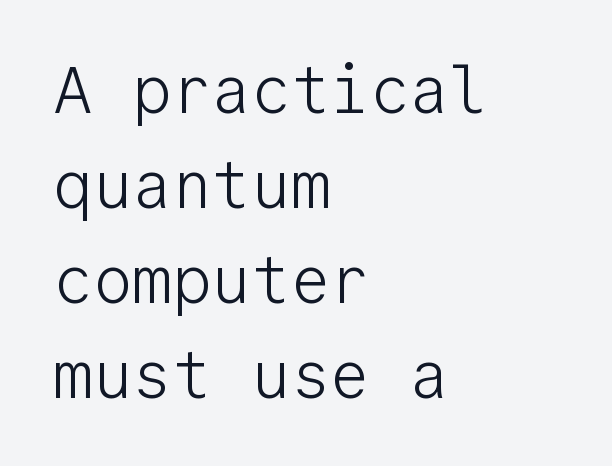
{"serif": "no", "italic": "no", "bold": "no", "weight": "light", "width": "normal", "stroke_contrast": "low", "x_height": "medium", "monospaced": "yes", "underline": "no", "align": "left", "line_spacing": "normal", "line_spacing_ratio": 1.44, "letter_spacing": "normal", "letter_spacing_em": 0.0, "glyph_px": 66}
